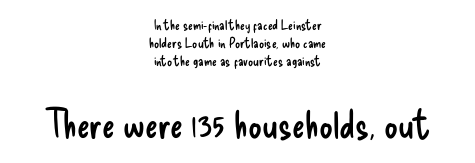
Q: Is the text bold? A: No.
Q: Is the text italic (slanted)? A: No, it is upright.
Q: Is the typeface a serif or a sans-serif typeface? A: Sans-serif.
Q: Is the text underlined? A: No.
Q: How is the paragraph aligned? A: Centered.
Q: Is the spacing between letters normal or unusually wide? A: Normal.
Q: Is the spacing between lines tight, normal or loose? A: Normal.
Q: Which block of text is set in a larger size, the first (top) or the second (bottom)? A: The second (bottom) one.
Q: Width (condensed, normal, or wide)? A: Condensed.
Q: Stroke contrast? A: Low.
Q: x-height? A: Small.
Q: Monospaced? A: No.
